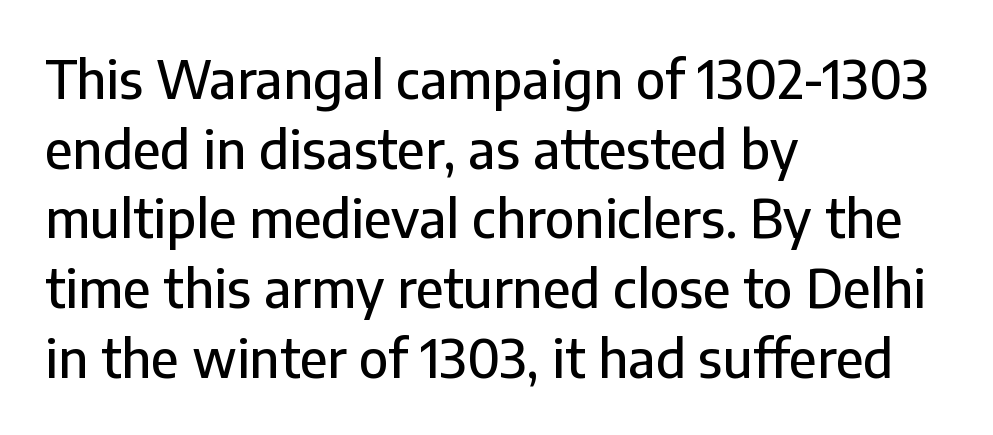
The face used here is a sans, in the tradition of grotesques and geometrics. Evenly set lines give the paragraph a standard silhouette. Do the characters align in a grid? No, the font is proportional. These lines stack with their left ends in a neat column. Glyph-to-glyph distance matches everyday printed text.
